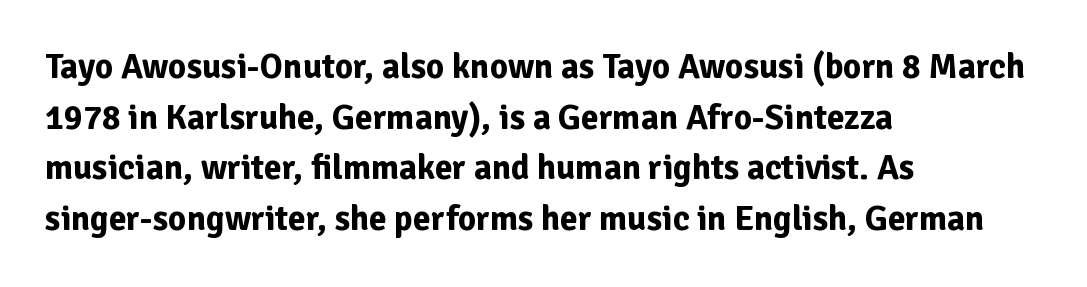
Between one letter and the next there's only the usual sliver of space. A roman cut, with each character standing at attention. The zone under the glyphs is completely vacant. Does the weight exceed regular? Yes, all the way to bold. Layout note: lines flush left. Each letter's strokes conclude bluntly, with no projecting serifs.
